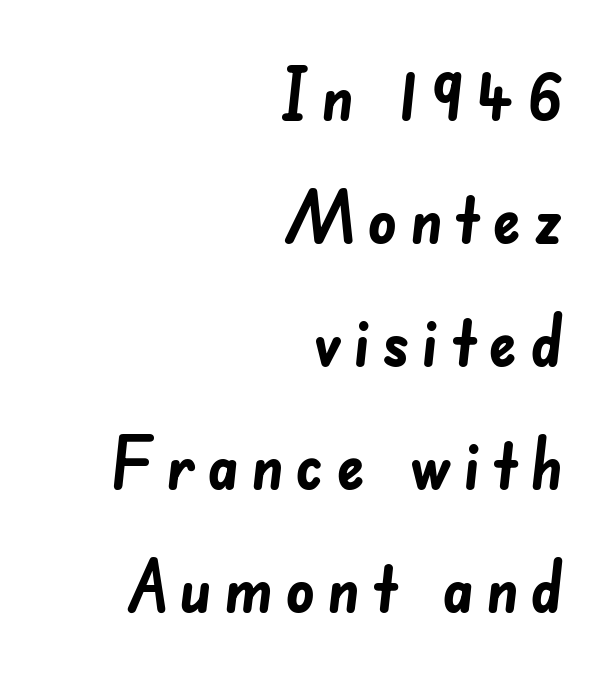
The image shows 72 px semibold sans-serif type; set right-aligned, line spacing 1.71x, not underlined; low stroke contrast and a small x-height.
